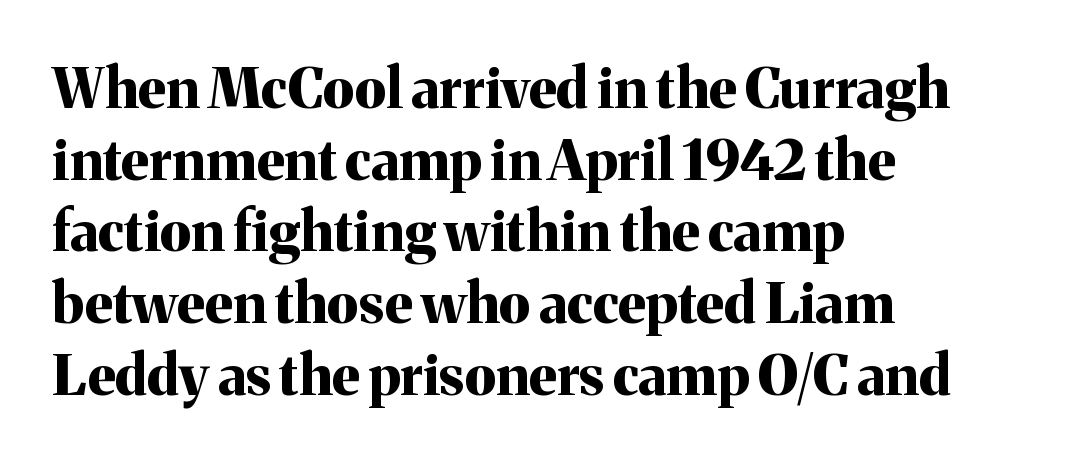
The image shows 56 px bold serif type, upright; set left-aligned, normal line spacing (1.28x), normal letter spacing, not underlined; medium stroke contrast and a medium x-height.
